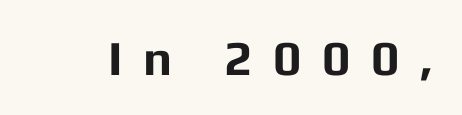
The image shows 49 px bold sans-serif type, upright; set unusually wide letter spacing (+0.42 em), not underlined; low stroke contrast and a medium x-height.
